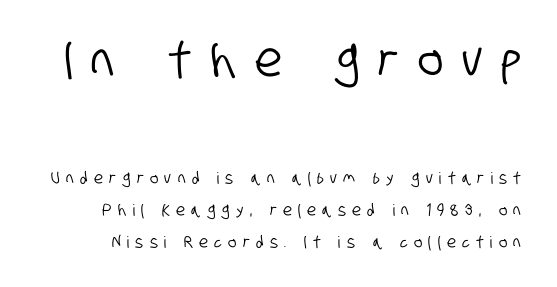
The image shows 48 px condensed sans-serif type; set loose line spacing (1.99x), unusually wide letter spacing (+0.4 em), not underlined; the first (top) block is 3.0x larger; low stroke contrast and a large x-height.
